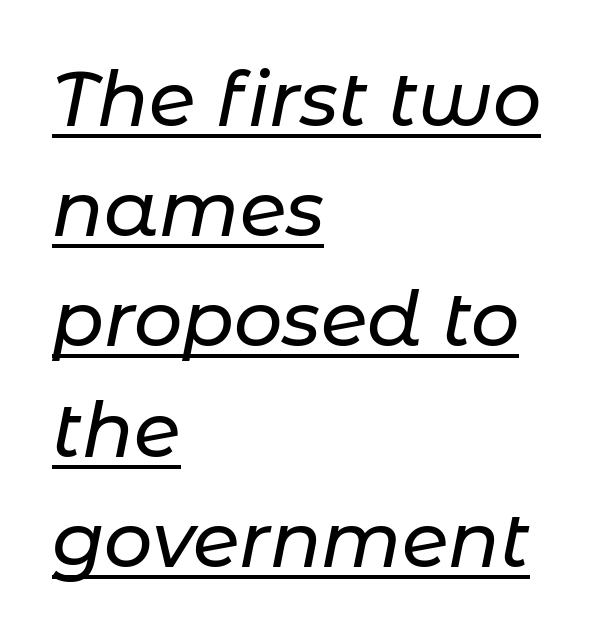
{"italic": "yes", "lean": "right", "slant_degrees": 11, "width": "normal", "stroke_contrast": "low", "x_height": "medium", "monospaced": "no", "underline": "yes", "align": "left", "line_spacing": "normal", "line_spacing_ratio": 1.45, "letter_spacing": "normal", "letter_spacing_em": 0.0, "glyph_px": 76}
